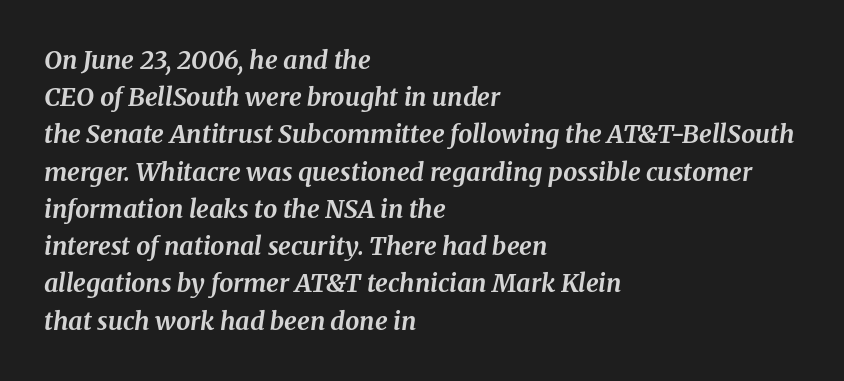
Characters follow at the spacing the type designer built in. Summary of weight: heavy, a full bold. Is the type slanted? Yes — the strokes lean at a clear angle. The space directly below the letters is spotless. The rows are spaced the way most documents space them. The text block is weighted toward the left margin, trailing off unevenly rightward.
